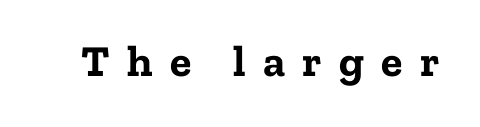
{"serif": "yes", "italic": "no", "bold": "yes", "weight": "bold", "width": "normal", "stroke_contrast": "low", "x_height": "medium", "monospaced": "no", "underline": "no", "letter_spacing": "wide", "letter_spacing_em": 0.39, "glyph_px": 44}
